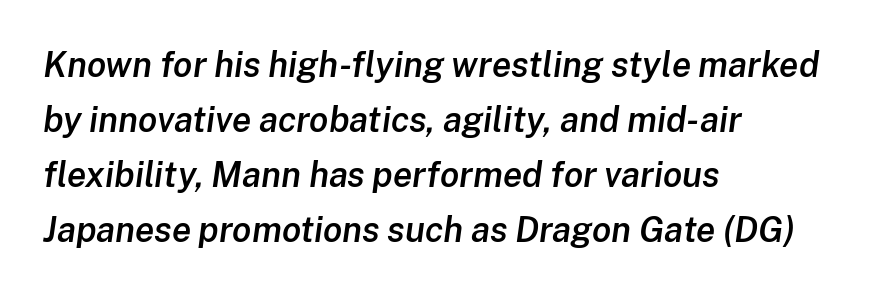
{"italic": "yes", "lean": "right", "slant_degrees": 8, "bold": "semi", "weight": "semibold", "width": "normal", "stroke_contrast": "low", "x_height": "medium", "monospaced": "no", "underline": "no", "align": "left", "line_spacing": "normal", "line_spacing_ratio": 1.57, "letter_spacing": "normal", "letter_spacing_em": 0.0, "glyph_px": 35}
